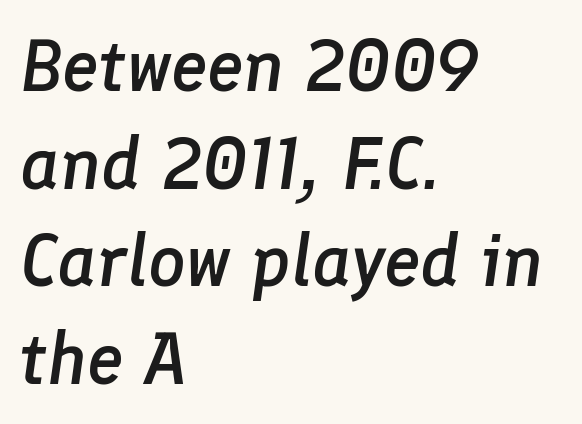
Words appear dense and cohesive because spacing is normal. Note the varied advance widths — an 'i' is clearly narrower than an 'm'. Every letter is mildly thick-stroked: semibold rather than bold. The axis of the letterforms is tilted away from vertical. One-word summary of the alignment: left. Underlining? Definitely not there.
